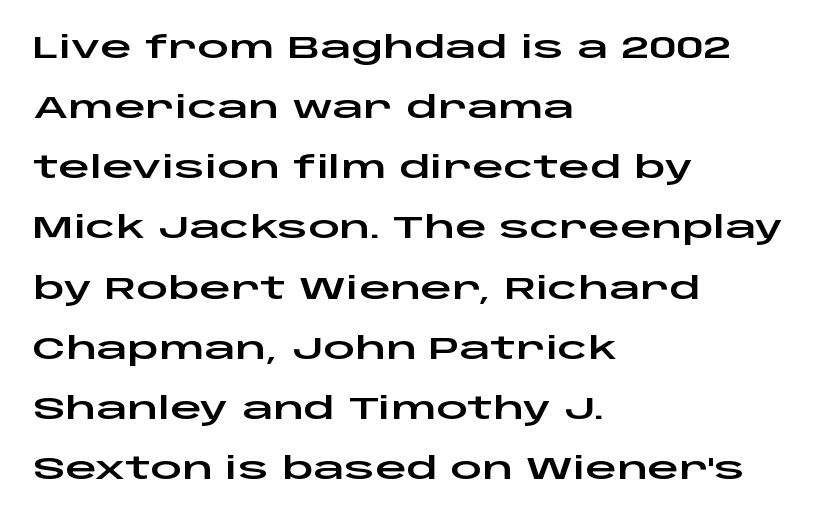
The typeface chosen for these lines omits serifs. Vertical strokes here are truly vertical. Do the characters align in a grid? No, the font is proportional. The gap between lines stays unmarked.
